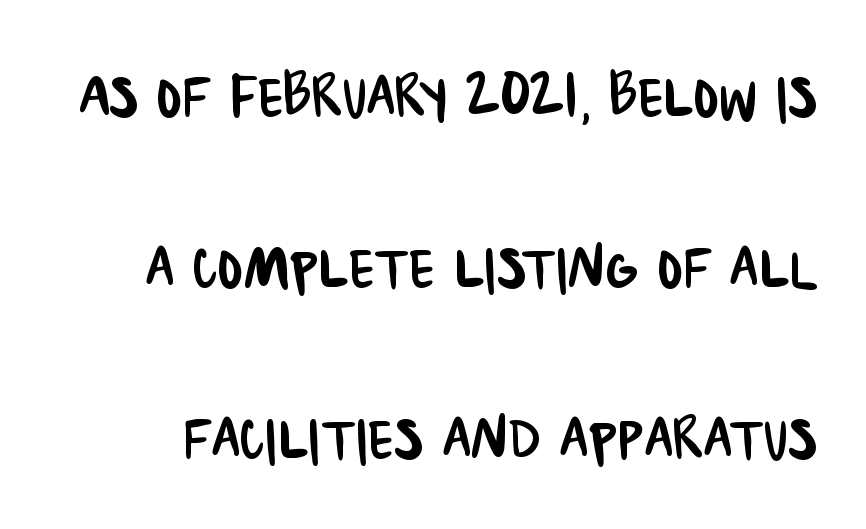
Plain, unruled lines of type. Reading down the column, the eye jumps a long way to each next line. Stroke terminals: plain, sans-serif. This sample uses plain, unmodified letter spacing. The rendering uses natural spacing where letterforms have individual widths.
